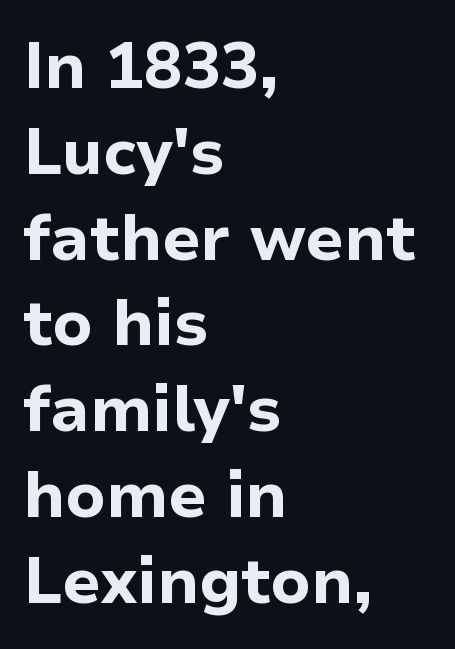
Rendered with straight, roman letterforms. The passage shown is typed in a proportional face where columns would drift. Every row of glyphs begins at an identical x-position on the left. The block of text has a typical density, with ordinary space between rows.
